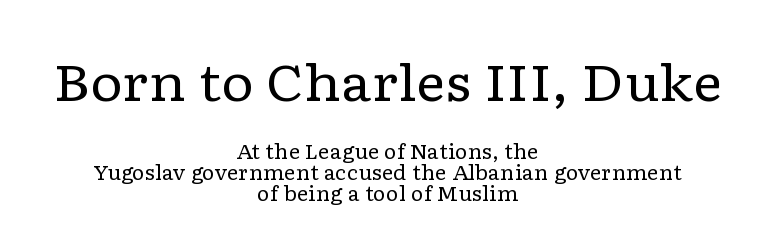
The image shows 51 px regular-weight, wide serif type, upright; set centered, tight line spacing (1.06x), normal letter spacing, not underlined; the first (top) block is 2.55x larger; low stroke contrast and a medium x-height.
